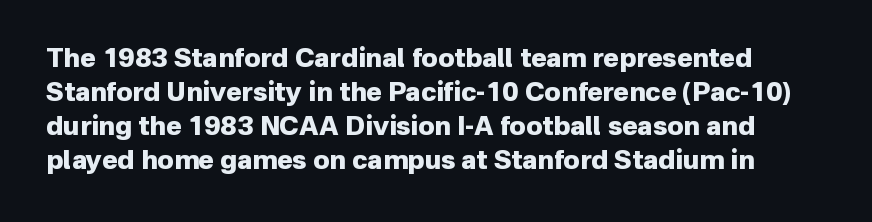
Q: Is the text bold? A: Yes.
Q: Is the text italic (slanted)? A: No, it is upright.
Q: Is the text underlined? A: No.
Q: Is the spacing between letters normal or unusually wide? A: Normal.
Q: Is the spacing between lines tight, normal or loose? A: Normal.
